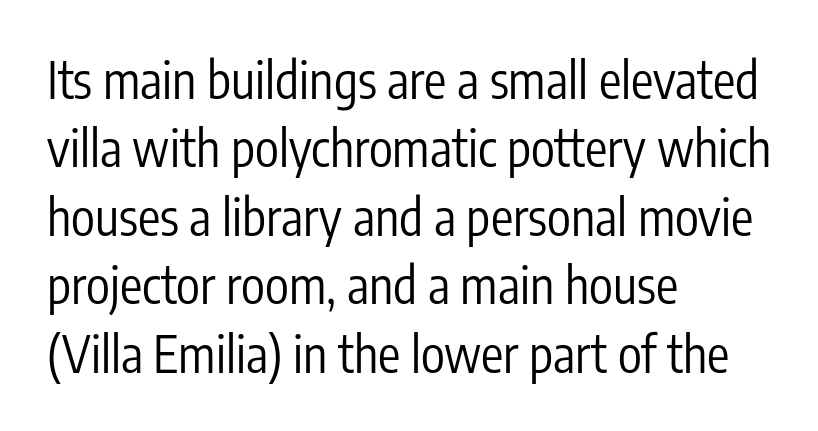
The letters sit at their default tracking, neither squeezed nor spread. The font's upright variant was chosen for this text. No word sits above an underline. Spacing verdict: proportional, widths tailored to each character.
